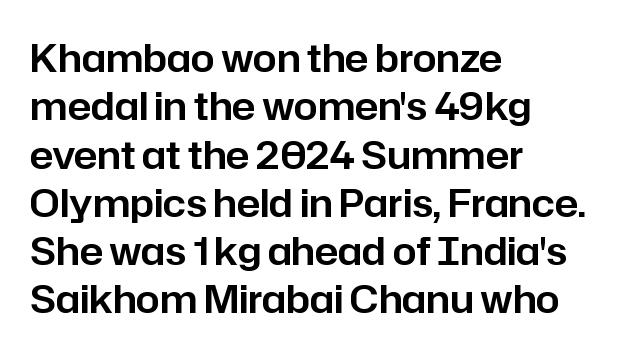
Q: Is the text italic (slanted)? A: No, it is upright.
Q: Is the typeface a serif or a sans-serif typeface? A: Sans-serif.
Q: Is the text underlined? A: No.
Q: How is the paragraph aligned? A: Left-aligned.
Q: Is the spacing between letters normal or unusually wide? A: Normal.
Q: Is the spacing between lines tight, normal or loose? A: Normal.
Q: Width (condensed, normal, or wide)? A: Normal.
Q: Stroke contrast? A: Low.
Q: x-height? A: Medium.
Q: Monospaced? A: No.
